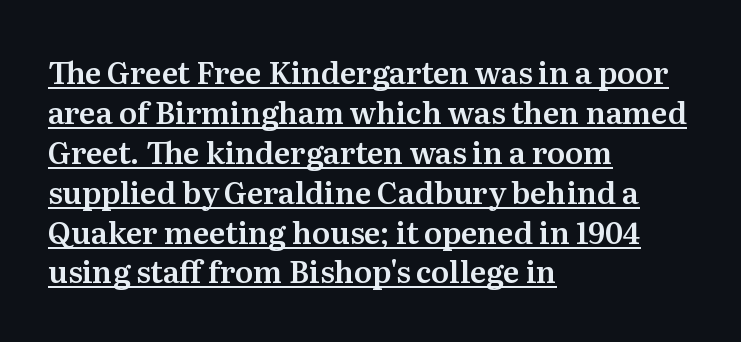
{"serif": "yes", "italic": "no", "width": "normal", "stroke_contrast": "medium", "x_height": "medium", "monospaced": "no", "underline": "yes", "align": "left", "line_spacing": "normal", "line_spacing_ratio": 1.33, "letter_spacing": "normal", "letter_spacing_em": 0.0, "glyph_px": 30}
